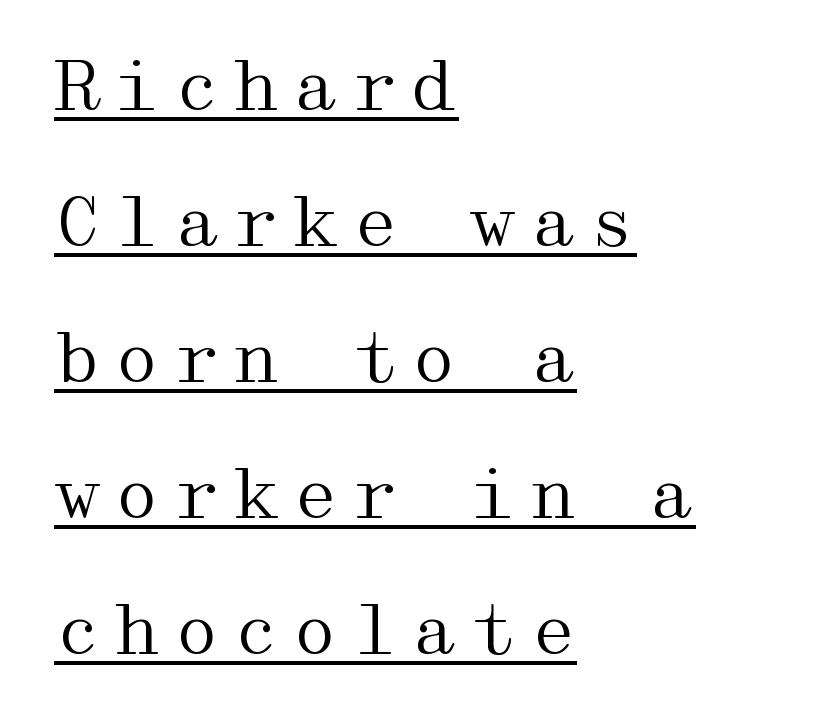
{"serif": "yes", "italic": "no", "bold": "no", "weight": "regular", "width": "wide", "stroke_contrast": "medium", "x_height": "medium", "underline": "yes", "align": "left", "line_spacing": "loose", "line_spacing_ratio": 1.97, "glyph_px": 69}
